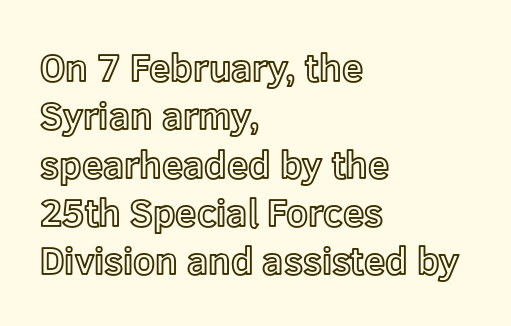
Q: Is the text italic (slanted)? A: No, it is upright.
Q: Is the text underlined? A: No.
Q: How is the paragraph aligned? A: Left-aligned.
Q: Is the spacing between letters normal or unusually wide? A: Normal.
Q: Is the spacing between lines tight, normal or loose? A: Normal.
Q: Width (condensed, normal, or wide)? A: Normal.
Q: x-height? A: Medium.
Q: Monospaced? A: No.
